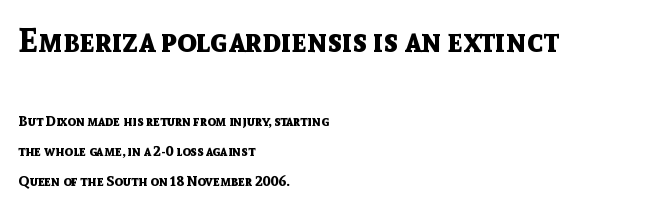
Q: Is the text bold? A: Yes.
Q: Is the text italic (slanted)? A: No, it is upright.
Q: Is the typeface a serif or a sans-serif typeface? A: Sans-serif.
Q: Is the text underlined? A: No.
Q: How is the paragraph aligned? A: Left-aligned.
Q: Is the spacing between letters normal or unusually wide? A: Normal.
Q: Is the spacing between lines tight, normal or loose? A: Loose.
Q: Which block of text is set in a larger size, the first (top) or the second (bottom)? A: The first (top) one.
Q: Width (condensed, normal, or wide)? A: Normal.
Q: x-height? A: Medium.
Q: Monospaced? A: No.
